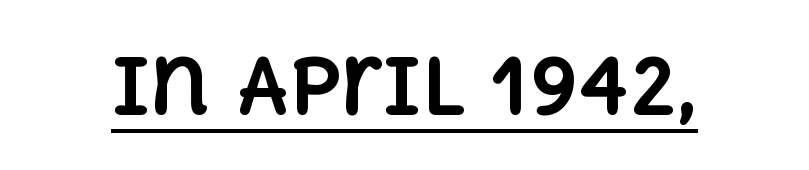
{"italic": "no", "bold": "yes", "weight": "bold", "width": "normal", "x_height": "large", "monospaced": "no", "underline": "yes", "letter_spacing": "normal", "letter_spacing_em": 0.0, "glyph_px": 77}
